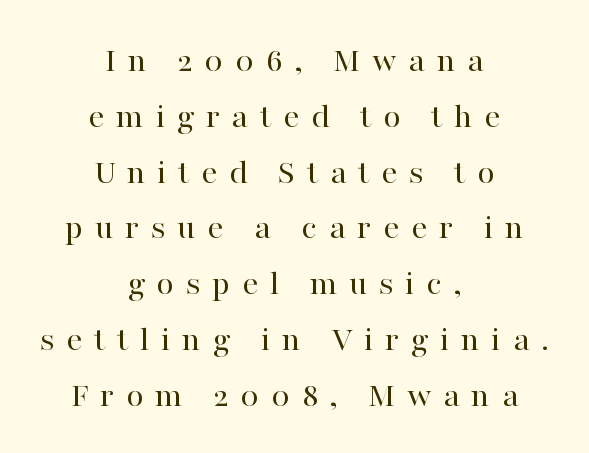
{"serif": "yes", "italic": "no", "bold": "no", "weight": "regular", "width": "normal", "stroke_contrast": "high", "x_height": "medium", "monospaced": "no", "underline": "no", "align": "center", "line_spacing": "normal", "line_spacing_ratio": 1.55, "letter_spacing": "wide", "letter_spacing_em": 0.32, "glyph_px": 36}
